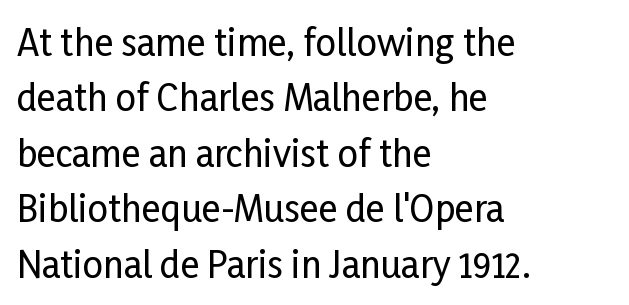
Notice how the stems are strictly vertical — no italics here. A bare baseline throughout the passage. Unlike a traditional serif, this face leaves its strokes unadorned. Visually the block forms a straight wall on the left and a jagged coastline on the right. Compared with typical paragraphs, the rows here are spaced about the same. Think of a printed novel: that variable character pitch is what you see here.
